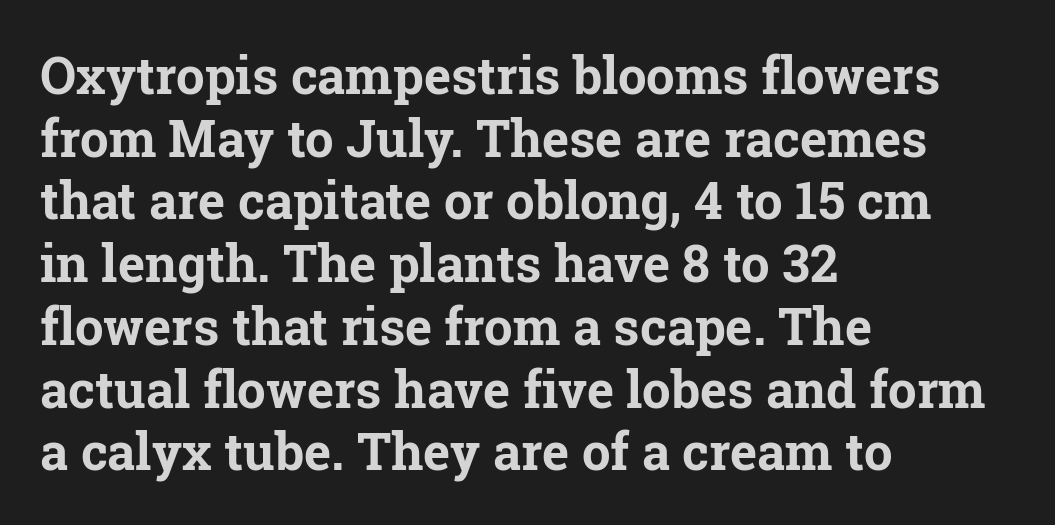
Emphasis by weight is at full strength: bold. These lines stack with their left ends in a neat column. Upright lettering throughout. Beneath every word, the page is bare. Caption: standard tracking, unaltered.
